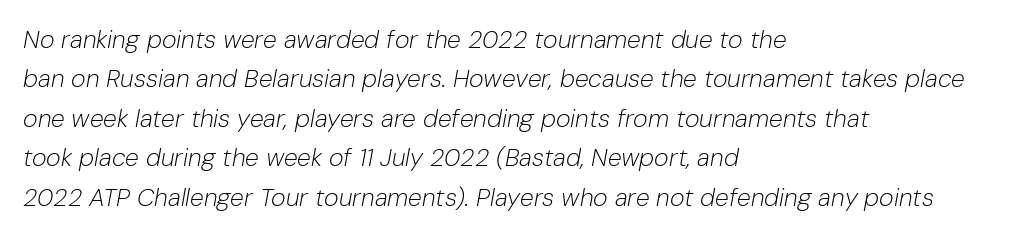
The image shows 25 px text type, italic (leaning right); set left-aligned, normal line spacing (1.58x), normal letter spacing, not underlined.
